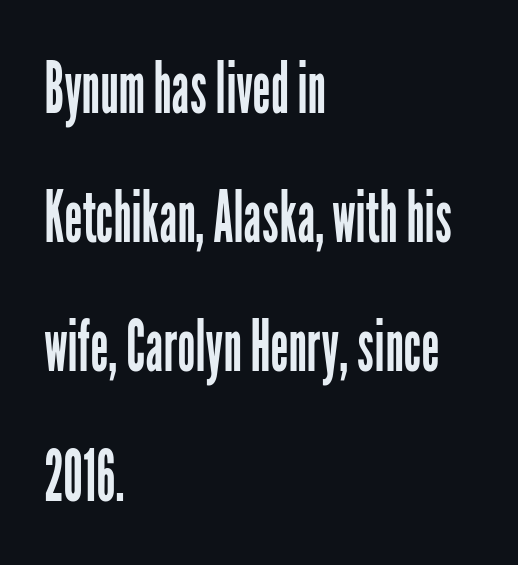
Q: Is the text bold? A: No.
Q: Is the text italic (slanted)? A: No, it is upright.
Q: Is the typeface a serif or a sans-serif typeface? A: Sans-serif.
Q: Is the text underlined? A: No.
Q: How is the paragraph aligned? A: Left-aligned.
Q: Is the spacing between letters normal or unusually wide? A: Normal.
Q: Width (condensed, normal, or wide)? A: Condensed.
Q: Stroke contrast? A: Low.
Q: x-height? A: Medium.
Q: Monospaced? A: No.
